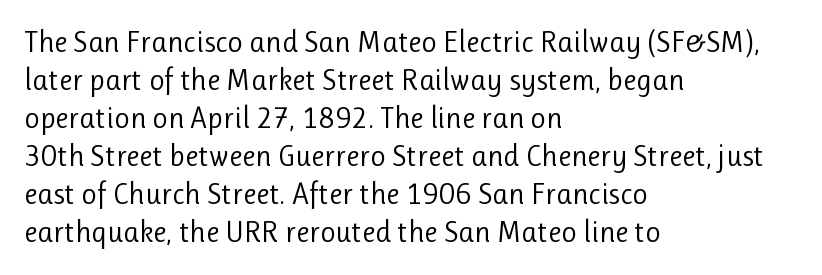
The image shows 30 px regular-weight sans-serif type, upright; set left-aligned, normal line spacing (1.27x), normal letter spacing, not underlined; low stroke contrast and a medium x-height.
